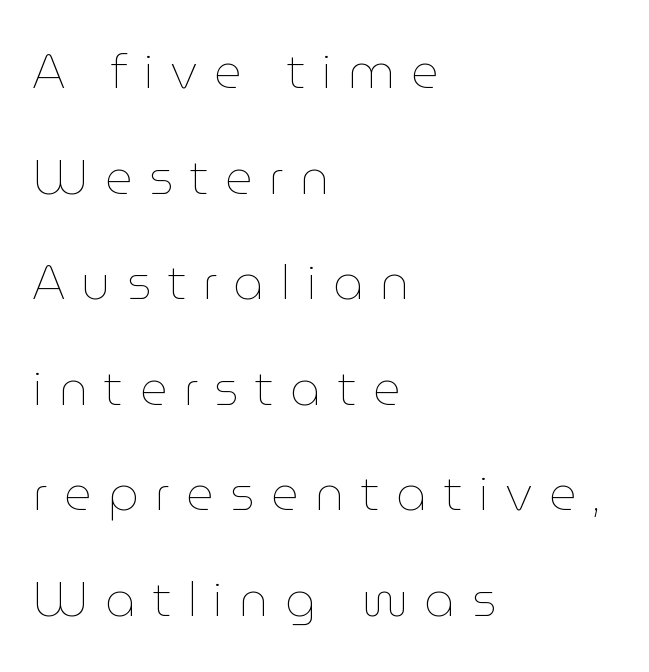
The rendering uses a large line-height, opening up the rows. You can tell it's not italic because the verticals are truly vertical. Looks like regular typesetting: each glyph gets only the width it needs. Letters rest on an invisible, unmarked baseline. A classic flush-left, rag-right setting is used for this passage.
